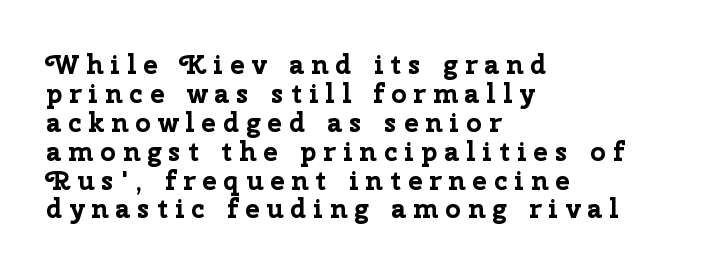
{"italic": "no", "bold": "yes", "underline": "no", "align": "left", "line_spacing": "tight", "line_spacing_ratio": 1.07, "letter_spacing": "wide", "letter_spacing_em": 0.26, "glyph_px": 27}
